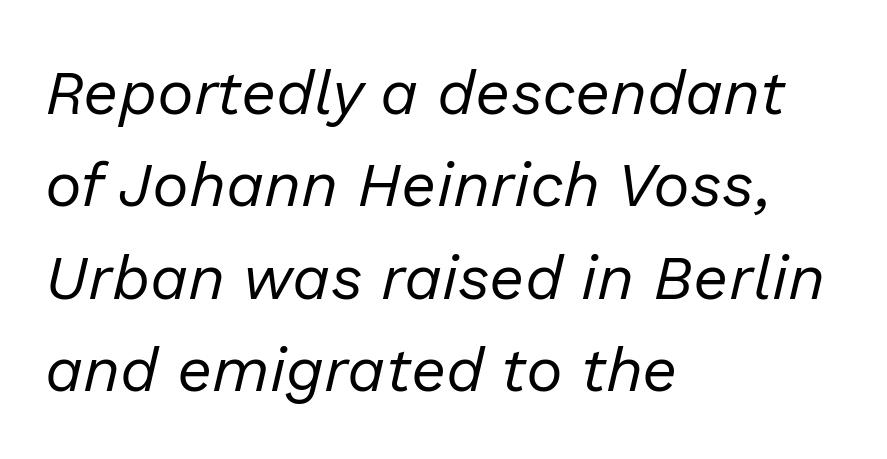
The image shows 62 px regular-weight type, italic (leaning right); set left-aligned, normal line spacing (1.49x), normal letter spacing, not underlined; low stroke contrast and a medium x-height.
